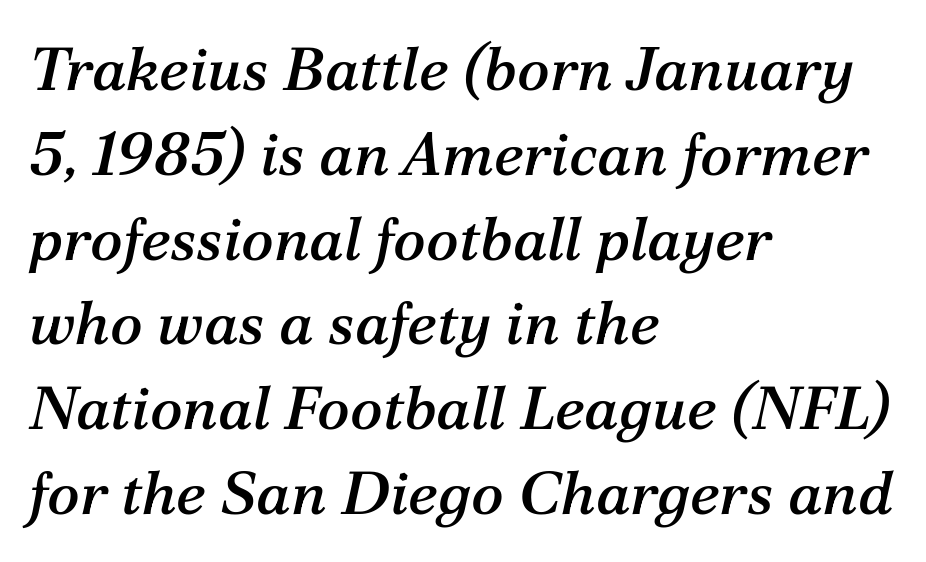
Casual observation: everything's shoved over to the left. Every character sits at an angle, as italics do. Serifs: yes, visible at the terminals of the letterforms. Varying glyph widths throughout — classic text-font behaviour. The gaps between neighbouring characters are ordinary and unremarkable.
